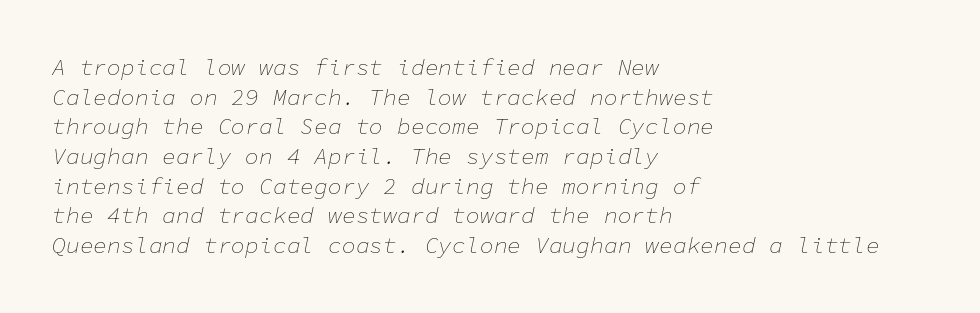
The lines are quadded left. Students, note that the glyphs here touch the page at normal intervals. The rendering uses a moderate line-height, typical for paragraphs. A typesetter would mark this as italic. Has an underline been added? It has not. Stems here are at most as thick as an everyday book face.
